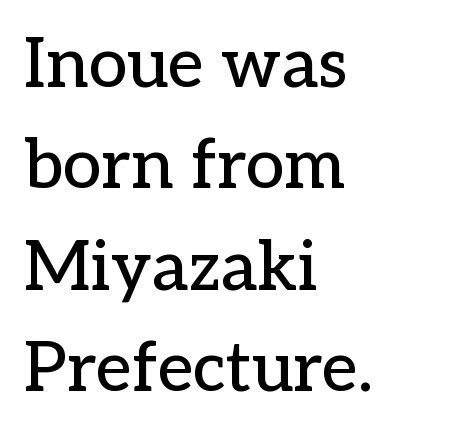
The image shows 69 px serif type, upright; set left-aligned, normal line spacing (1.47x), normal letter spacing, not underlined; low stroke contrast and a medium x-height.
